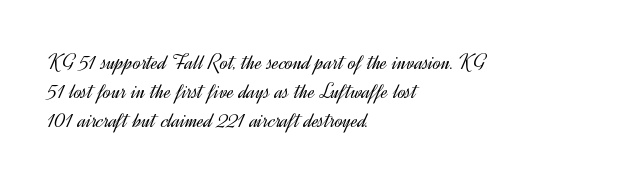
Nothing unusual about the tracking: characters are spaced as the font intends. Caption: multi-line text, flush left, ragged right. How would I describe the line gaps? Plain and ordinary. Unbolded letterforms with no extra heft.
